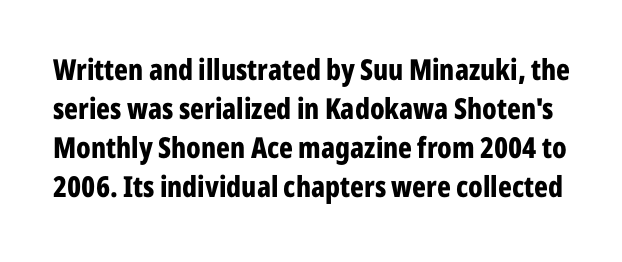
Nope, no serifs anywhere on these letters. Honestly, the letter spacing is just normal — you wouldn't notice it. Italic? Not at all — the glyphs are vertical. Weight check: bold — yes, fully. The line-height multiplier appears to be the usual default.
